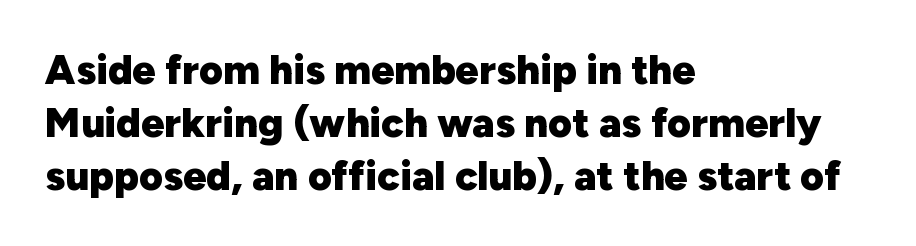
Q: Is the text bold? A: Yes.
Q: Is the text italic (slanted)? A: No, it is upright.
Q: Is the typeface a serif or a sans-serif typeface? A: Sans-serif.
Q: Is the text underlined? A: No.
Q: How is the paragraph aligned? A: Left-aligned.
Q: Is the spacing between letters normal or unusually wide? A: Normal.
Q: Is the spacing between lines tight, normal or loose? A: Normal.
Q: Width (condensed, normal, or wide)? A: Normal.
Q: Stroke contrast? A: Low.
Q: x-height? A: Medium.
Q: Monospaced? A: No.
